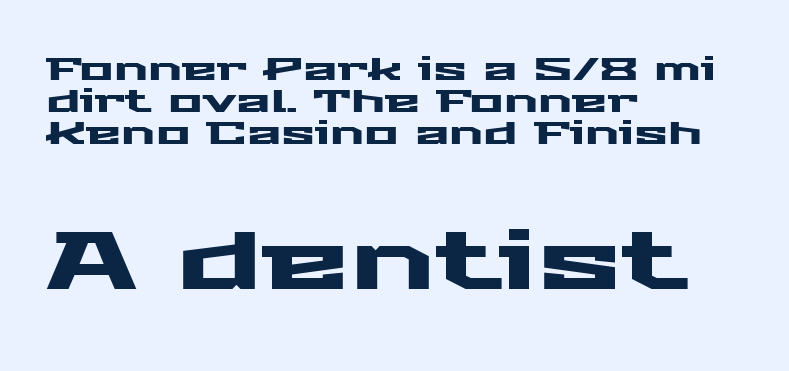
{"serif": "no", "italic": "no", "width": "wide", "stroke_contrast": "medium", "x_height": "medium", "monospaced": "no", "underline": "no", "align": "left", "line_spacing": "tight", "line_spacing_ratio": 1.0, "letter_spacing": "normal", "letter_spacing_em": 0.0, "larger_block": "second", "size_ratio": 2.5, "glyph_px": 80}
